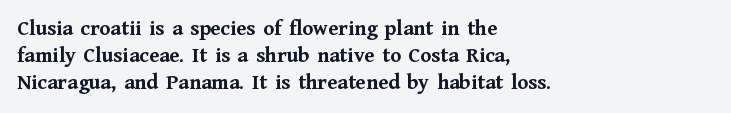
The setting favours the left margin, as ordinary paragraphs usually do. The strip under each line holds only bare page. Every letter is thick-stroked: bold, no question. In terms of posture, this sample is upright. Is the letter spacing exaggerated? No — it looks like the ordinary default.
